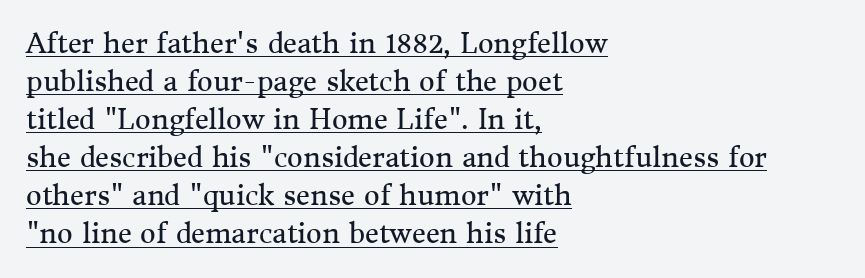
If you drew a ruler down the left edge, every line would touch it. A typesetter would call this zero additional tracking. The passage shown is not bold in any degree. Caption: lettering with a line underneath. Does the leading feel generous? No, just average. Do the letters lean? They stand straight.
